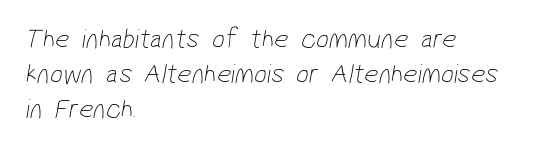
The image shows 28 px thin, condensed sans-serif type; set left-aligned, normal line spacing (1.25x), normal letter spacing, not underlined; low stroke contrast and a medium x-height.
